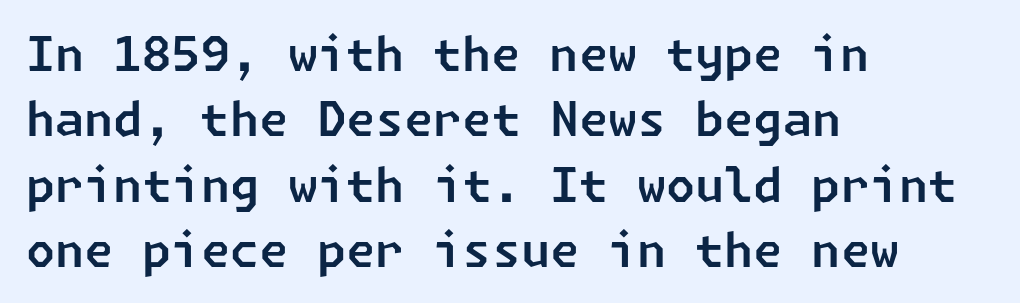
Q: Is the typeface a serif or a sans-serif typeface? A: Sans-serif.
Q: Is the text underlined? A: No.
Q: How is the paragraph aligned? A: Left-aligned.
Q: Is the spacing between letters normal or unusually wide? A: Normal.
Q: Is the spacing between lines tight, normal or loose? A: Normal.
Q: Width (condensed, normal, or wide)? A: Normal.
Q: Stroke contrast? A: Low.
Q: x-height? A: Medium.
